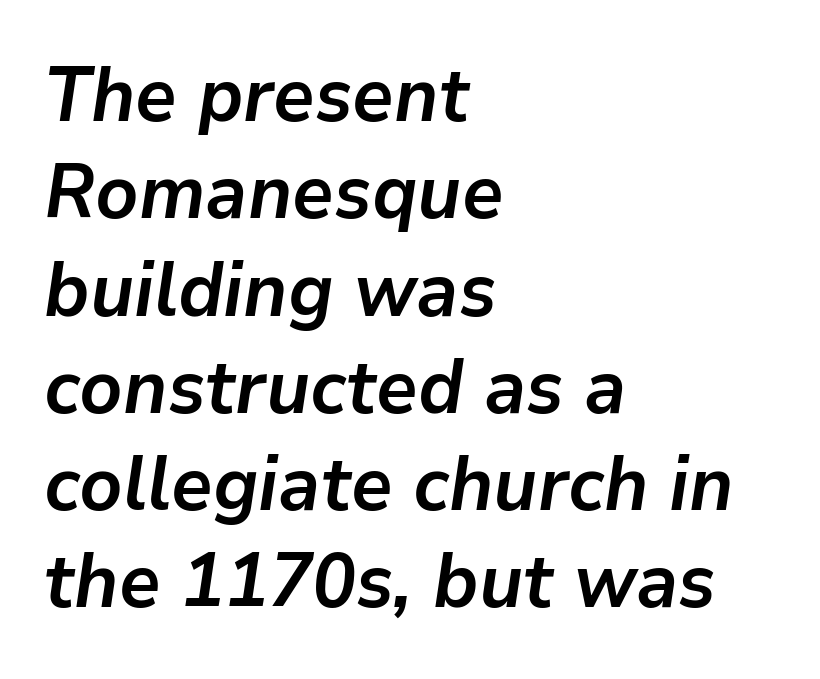
No word sits above an underline. The tracking reads as untouched default to a designer's eye. The passage shown leans; its letterforms are oblique. Left-aligned paragraph, ragged on the right.
